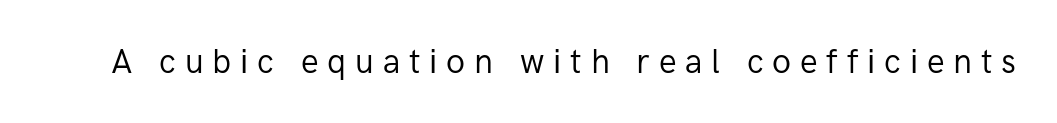
{"serif": "no", "italic": "no", "bold": "no", "weight": "regular", "width": "normal", "stroke_contrast": "low", "x_height": "medium", "monospaced": "no", "underline": "no", "letter_spacing": "wide", "letter_spacing_em": 0.27, "glyph_px": 33}
